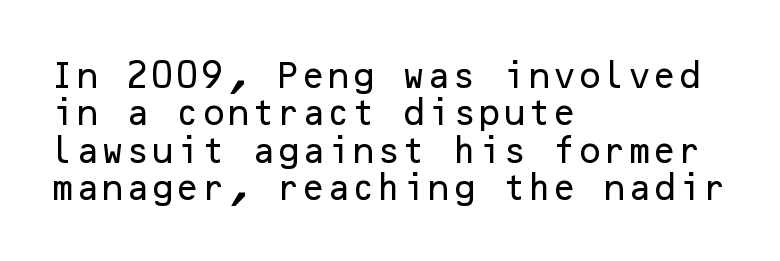
Q: Is the text italic (slanted)? A: No, it is upright.
Q: Is the typeface a serif or a sans-serif typeface? A: Sans-serif.
Q: Is the text underlined? A: No.
Q: How is the paragraph aligned? A: Left-aligned.
Q: Is the spacing between letters normal or unusually wide? A: Normal.
Q: Is the spacing between lines tight, normal or loose? A: Normal.
Q: Width (condensed, normal, or wide)? A: Normal.
Q: Stroke contrast? A: Low.
Q: x-height? A: Medium.
